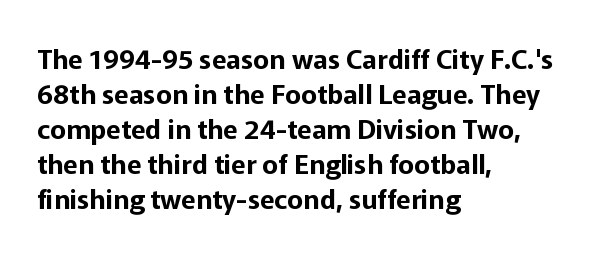
{"italic": "no", "underline": "no", "align": "left", "line_spacing": "normal", "line_spacing_ratio": 1.3, "letter_spacing": "normal", "letter_spacing_em": 0.0, "glyph_px": 27}
